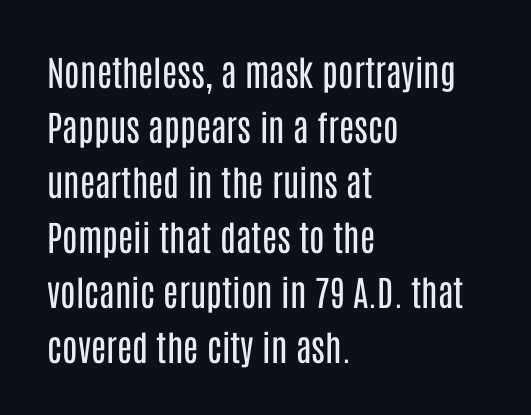
{"serif": "no", "italic": "no", "bold": "no", "weight": "regular", "width": "condensed", "stroke_contrast": "low", "x_height": "large", "monospaced": "no", "underline": "no", "align": "left", "line_spacing": "normal", "line_spacing_ratio": 1.57, "letter_spacing": "normal", "letter_spacing_em": 0.0, "glyph_px": 35}
